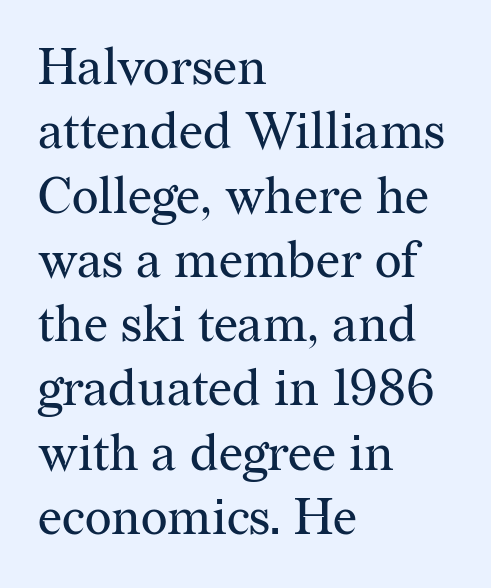
{"serif": "yes", "italic": "no", "bold": "no", "weight": "regular", "width": "normal", "stroke_contrast": "medium", "x_height": "medium", "monospaced": "no", "underline": "no", "align": "left", "line_spacing": "normal", "line_spacing_ratio": 1.26, "letter_spacing": "normal", "letter_spacing_em": 0.0, "glyph_px": 51}
